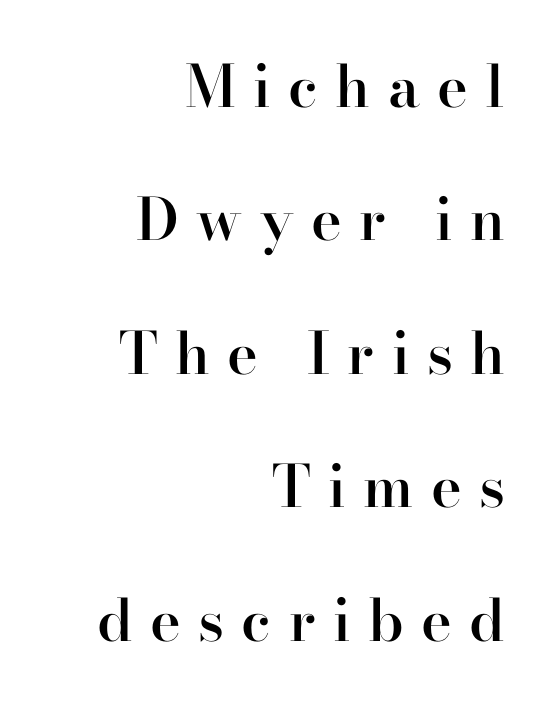
The image shows 58 px semibold serif type, upright; set right-aligned, loose line spacing (2.3x), unusually wide letter spacing (+0.3 em), not underlined; high stroke contrast and a small x-height.
